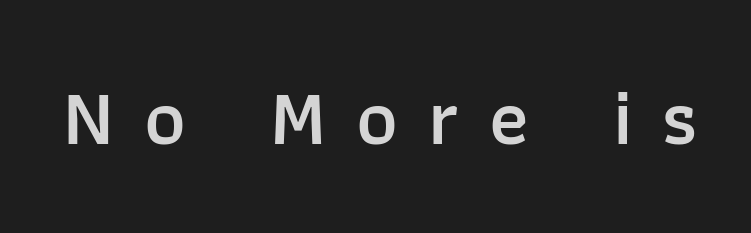
{"serif": "no", "italic": "no", "bold": "semi", "weight": "semibold", "width": "normal", "stroke_contrast": "low", "x_height": "medium", "monospaced": "no", "underline": "no", "letter_spacing": "wide", "letter_spacing_em": 0.38, "glyph_px": 79}
